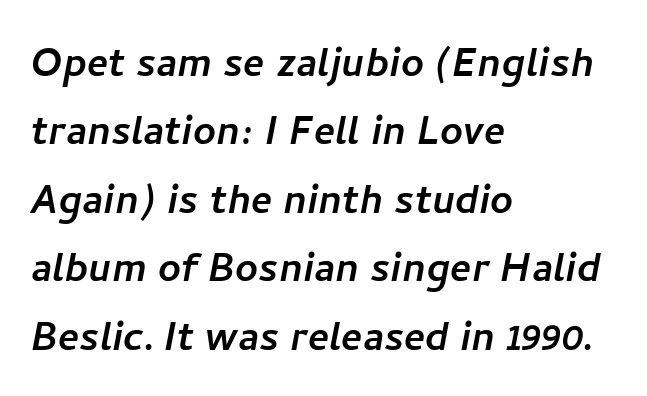
Q: Is the typeface a serif or a sans-serif typeface? A: Sans-serif.
Q: Is the text underlined? A: No.
Q: How is the paragraph aligned? A: Left-aligned.
Q: Is the spacing between letters normal or unusually wide? A: Normal.
Q: Is the spacing between lines tight, normal or loose? A: Normal.
Q: Width (condensed, normal, or wide)? A: Normal.
Q: Stroke contrast? A: Low.
Q: x-height? A: Medium.
Q: Monospaced? A: No.
